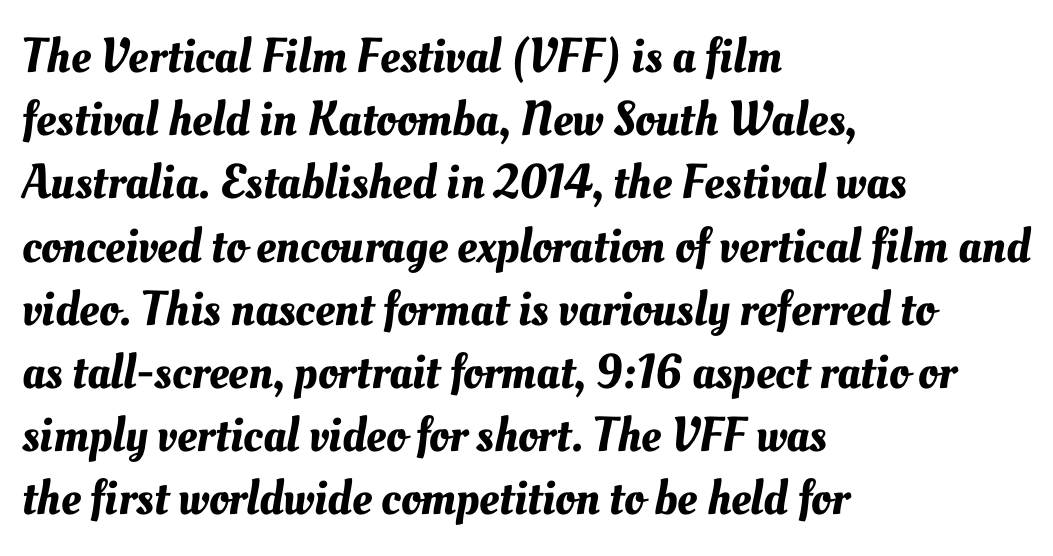
Q: Is the text underlined? A: No.
Q: How is the paragraph aligned? A: Left-aligned.
Q: Is the spacing between letters normal or unusually wide? A: Normal.
Q: Is the spacing between lines tight, normal or loose? A: Normal.
Q: Width (condensed, normal, or wide)? A: Normal.
Q: Stroke contrast? A: Medium.
Q: x-height? A: Small.
Q: Monospaced? A: No.
